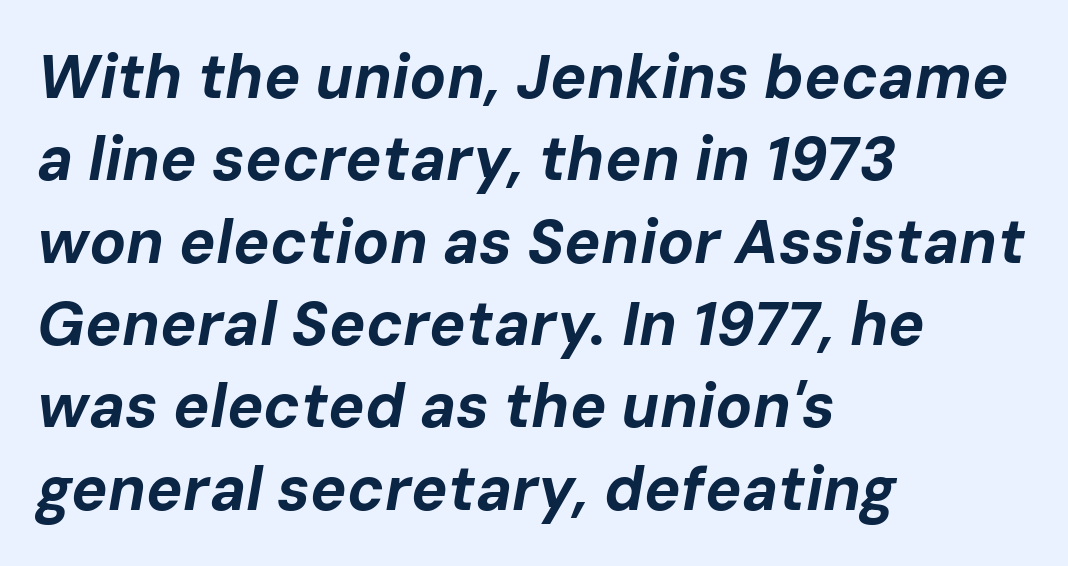
Q: Is the text bold? A: Yes.
Q: Is the text italic (slanted)? A: Yes, it leans right by about 10 degrees.
Q: Is the text underlined? A: No.
Q: How is the paragraph aligned? A: Left-aligned.
Q: Is the spacing between letters normal or unusually wide? A: Normal.
Q: Is the spacing between lines tight, normal or loose? A: Normal.
Q: Width (condensed, normal, or wide)? A: Normal.
Q: Stroke contrast? A: Low.
Q: x-height? A: Medium.
Q: Monospaced? A: No.
